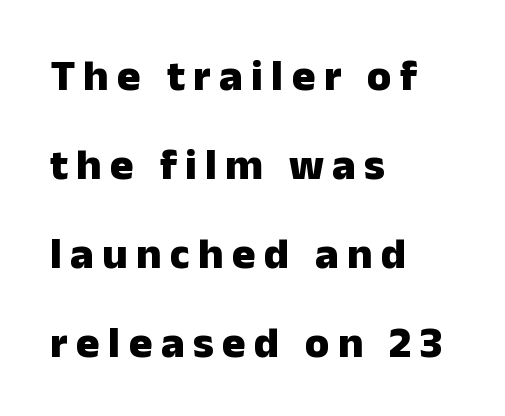
{"serif": "no", "italic": "no", "bold": "yes", "weight": "heavy", "width": "normal", "stroke_contrast": "low", "x_height": "medium", "monospaced": "no", "underline": "no", "align": "left", "line_spacing": "loose", "line_spacing_ratio": 2.02, "glyph_px": 44}
